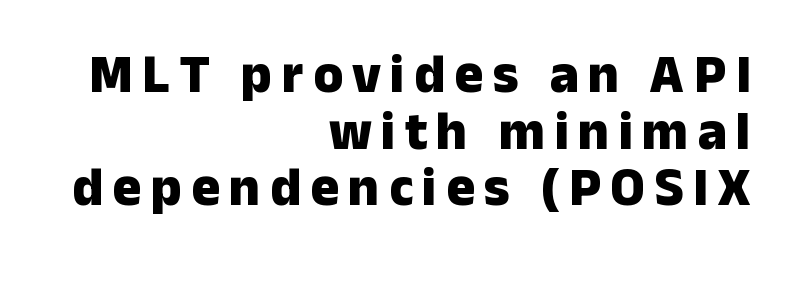
Note the varied advance widths — an 'i' is clearly narrower than an 'm'. Notice how the passage keeps a crisp vertical edge on the right only. Is there much room between lines? No — they nearly touch. Letters rest on an invisible, unmarked baseline. Vertical strokes here are truly vertical. On the weight axis this lands at bold, roughly 700.
